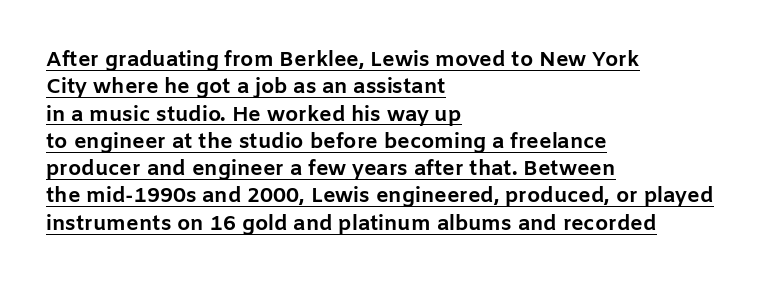
The image shows 21 px bold type, upright; set left-aligned, normal line spacing (1.3x), normal letter spacing, underlined.
